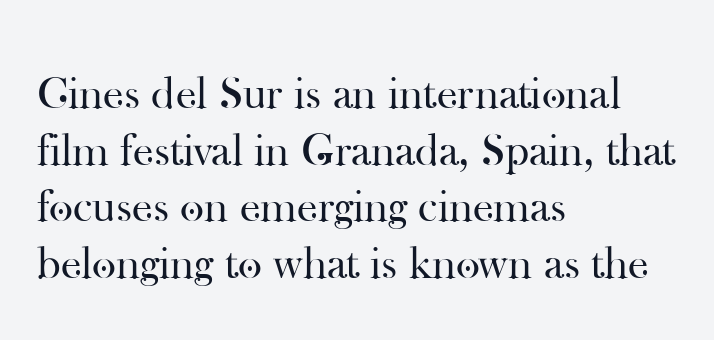
This sample uses plain, unmodified letter spacing. If you drew a ruler down the left edge, every line would touch it. Here the designer chose a conventional face with non-uniform glyph widths. Examine the stroke ends and you'll spot serifs.
